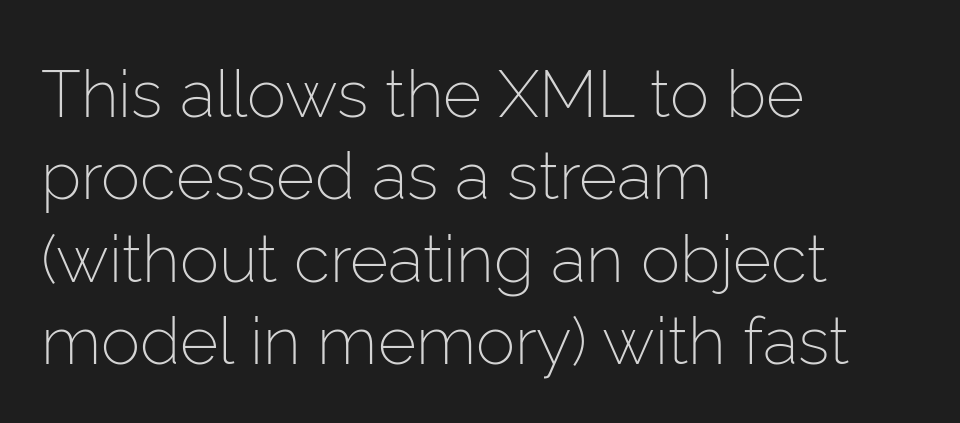
Q: Is the text bold? A: No.
Q: Is the text italic (slanted)? A: No, it is upright.
Q: Is the typeface a serif or a sans-serif typeface? A: Sans-serif.
Q: Is the text underlined? A: No.
Q: How is the paragraph aligned? A: Left-aligned.
Q: Is the spacing between letters normal or unusually wide? A: Normal.
Q: Is the spacing between lines tight, normal or loose? A: Normal.
Q: Width (condensed, normal, or wide)? A: Normal.
Q: Stroke contrast? A: Low.
Q: x-height? A: Medium.
Q: Monospaced? A: No.
